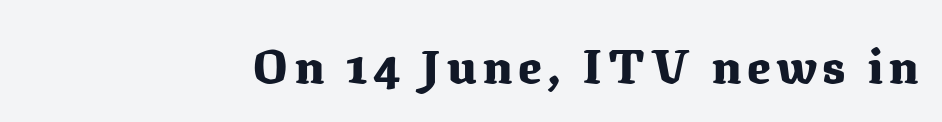
{"serif": "yes", "italic": "no", "bold": "yes", "weight": "heavy", "width": "normal", "stroke_contrast": "medium", "x_height": "medium", "monospaced": "no", "underline": "no", "align": "right", "glyph_px": 48}
